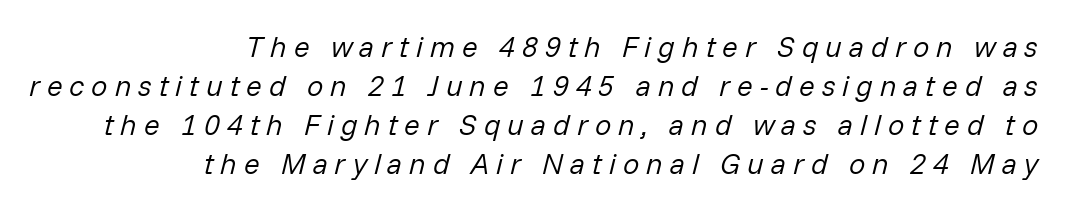
If you drew a line through each stem, it would be angled. Notice how descenders clear the ascenders below comfortably — that's standard leading. The setting favours the right margin, as signatures and pull-quotes sometimes do. The rendering uses natural spacing where letterforms have individual widths. Tracking here is generous; glyphs stand well apart from one another. The typesetting does not lean heavy: it is not bold.
